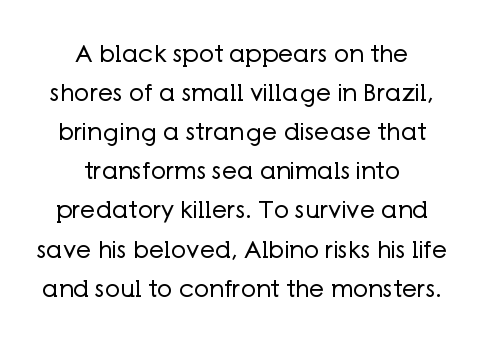
Q: Is the text bold? A: No.
Q: Is the text italic (slanted)? A: No, it is upright.
Q: Is the text underlined? A: No.
Q: How is the paragraph aligned? A: Centered.
Q: Is the spacing between letters normal or unusually wide? A: Normal.
Q: Is the spacing between lines tight, normal or loose? A: Normal.
